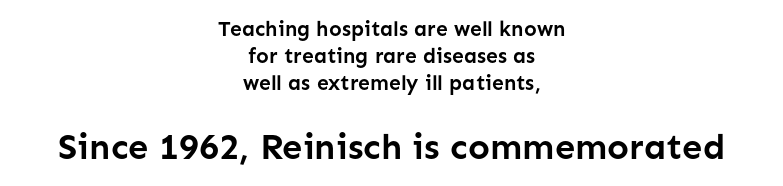
{"serif": "no", "italic": "no", "bold": "yes", "weight": "semibold", "width": "normal", "stroke_contrast": "low", "x_height": "medium", "monospaced": "no", "underline": "no", "align": "center", "line_spacing": "normal", "line_spacing_ratio": 1.28, "letter_spacing": "normal", "letter_spacing_em": 0.0, "larger_block": "second", "size_ratio": 1.71, "glyph_px": 36}
